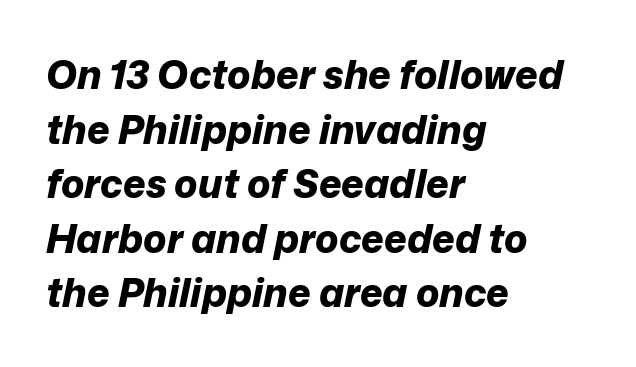
Tracking value appears to be zero — textbook default spacing. Quick note: interline space is typical. Students, this is bold: see how much ink each stroke carries. Words float on clear page, feet unadorned.
